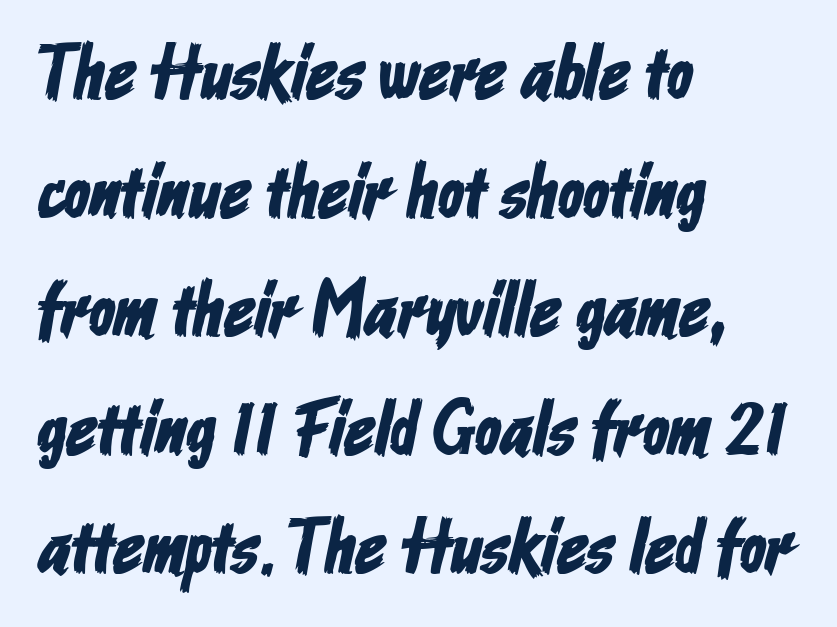
Clear beneath every line of the passage. Is the letter spacing exaggerated? No — it looks like the ordinary default. A typesetter would call this proportional, since set widths differ per character. Stroke terminals: plain, sans-serif. The passage is arranged the way most books set body copy — flush left. Leading matches the norm, producing a regular column.
